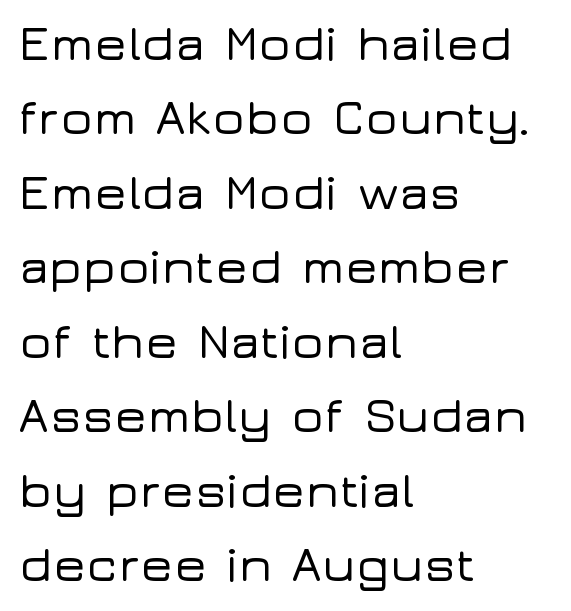
{"serif": "no", "italic": "no", "width": "wide", "stroke_contrast": "low", "x_height": "medium", "monospaced": "no", "underline": "no", "align": "left", "line_spacing": "normal", "line_spacing_ratio": 1.52, "letter_spacing": "normal", "letter_spacing_em": 0.0, "glyph_px": 49}
